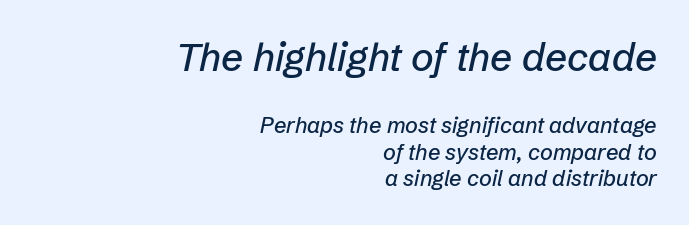
Q: Is the text italic (slanted)? A: Yes, it leans right by about 12 degrees.
Q: Is the text underlined? A: No.
Q: How is the paragraph aligned? A: Right-aligned.
Q: Is the spacing between letters normal or unusually wide? A: Normal.
Q: Which block of text is set in a larger size, the first (top) or the second (bottom)? A: The first (top) one.
Q: Width (condensed, normal, or wide)? A: Normal.
Q: Stroke contrast? A: Low.
Q: x-height? A: Medium.
Q: Monospaced? A: No.
